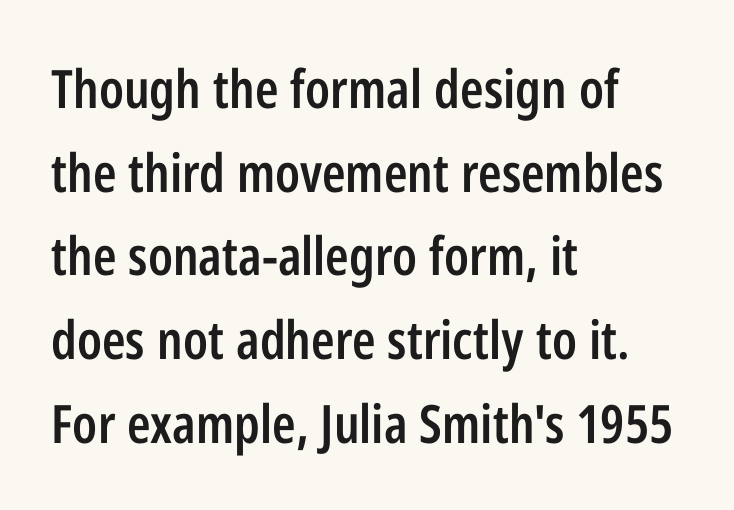
Glyph-to-glyph distance matches everyday printed text. Anything drawn beneath the words? Only blank space. What weight is shown? A semibold, between regular and bold. Designer's note — italics off, roman on.
